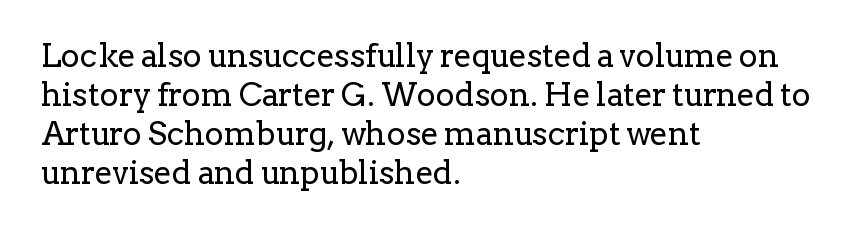
The image shows 32 px regular-weight serif type, upright; set left-aligned, line spacing 1.22x, normal letter spacing, not underlined; low stroke contrast and a medium x-height.
